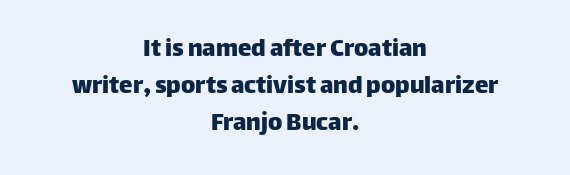
The rows are spaced the way most documents space them. Plain, unruled lines of type. Reading down the block, each line starts at a different indent, mirrored at its end. The tracking reads as untouched default to a designer's eye. The type sits square on the baseline with zero lean.
